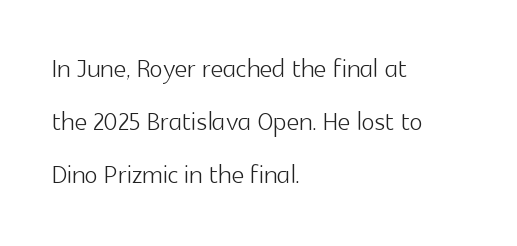
Q: Is the text bold? A: No.
Q: Is the text italic (slanted)? A: No, it is upright.
Q: Is the typeface a serif or a sans-serif typeface? A: Sans-serif.
Q: Is the text underlined? A: No.
Q: How is the paragraph aligned? A: Left-aligned.
Q: Is the spacing between letters normal or unusually wide? A: Normal.
Q: Is the spacing between lines tight, normal or loose? A: Normal.
Q: Width (condensed, normal, or wide)? A: Normal.
Q: x-height? A: Medium.
Q: Monospaced? A: No.
